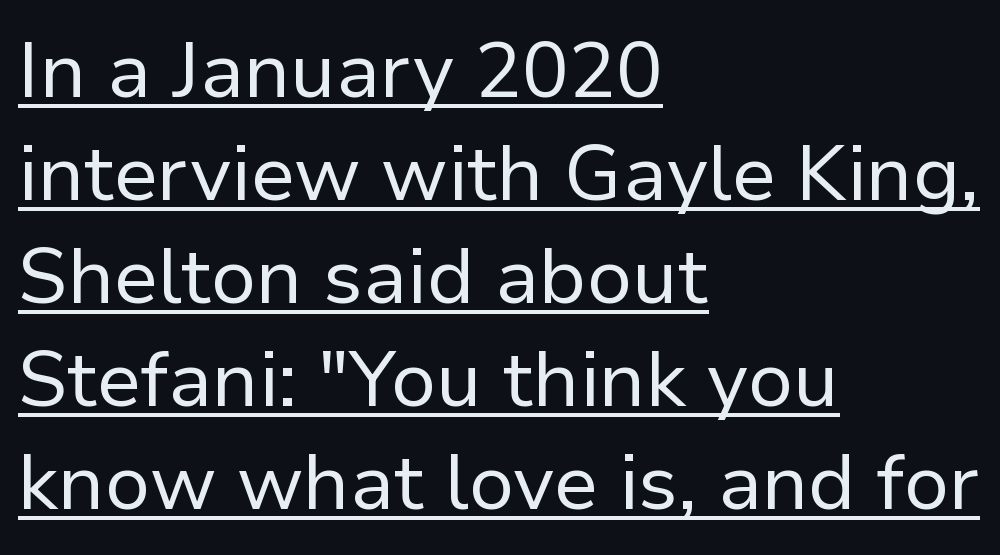
Q: Is the text bold? A: No.
Q: Is the text italic (slanted)? A: No, it is upright.
Q: Is the typeface a serif or a sans-serif typeface? A: Sans-serif.
Q: Is the text underlined? A: Yes.
Q: How is the paragraph aligned? A: Left-aligned.
Q: Is the spacing between letters normal or unusually wide? A: Normal.
Q: Is the spacing between lines tight, normal or loose? A: Normal.
Q: Width (condensed, normal, or wide)? A: Normal.
Q: Stroke contrast? A: Low.
Q: x-height? A: Medium.
Q: Monospaced? A: No.
